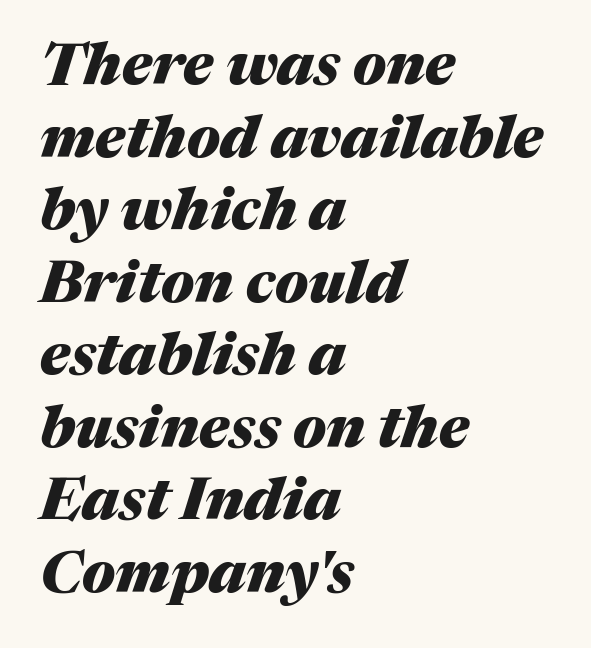
{"italic": "yes", "lean": "right", "slant_degrees": 17, "bold": "yes", "weight": "heavy", "width": "normal", "stroke_contrast": "medium", "x_height": "medium", "monospaced": "no", "underline": "no", "align": "left", "line_spacing_ratio": 1.23, "letter_spacing": "normal", "letter_spacing_em": 0.0, "glyph_px": 59}
